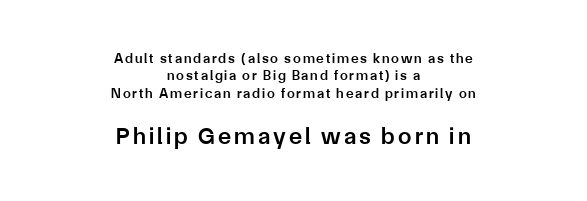
Q: Is the text bold? A: Semi-bold.
Q: Is the text italic (slanted)? A: No, it is upright.
Q: Is the text underlined? A: No.
Q: How is the paragraph aligned? A: Centered.
Q: Which block of text is set in a larger size, the first (top) or the second (bottom)? A: The second (bottom) one.
